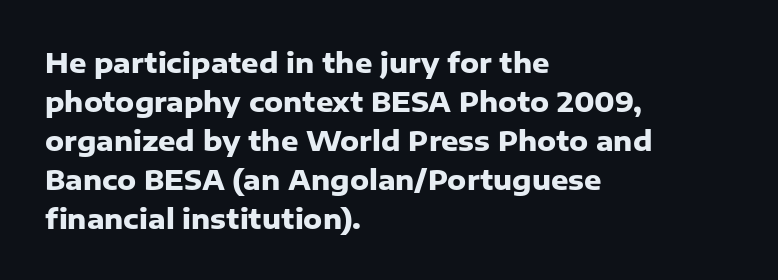
Q: Is the text bold? A: Yes.
Q: Is the text italic (slanted)? A: No, it is upright.
Q: Is the text underlined? A: No.
Q: How is the paragraph aligned? A: Left-aligned.
Q: Is the spacing between letters normal or unusually wide? A: Normal.
Q: Is the spacing between lines tight, normal or loose? A: Normal.
